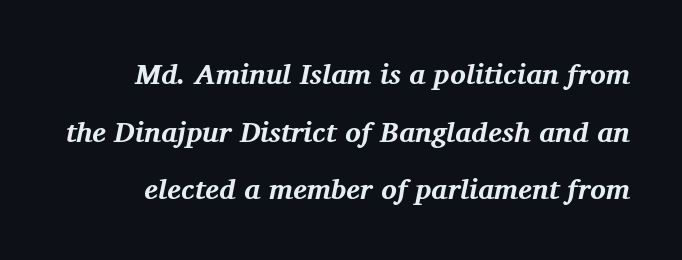
Would a proofreader flag this as italicized? Yes. Vertical spacing — loose. Descender tails drop into unmarked territory. Tracking here is standard; glyphs follow each other at the usual distance. This sample has the flowing, uneven cadence of proportional lettering. Is this a sans? No — the strokes have serifs.
